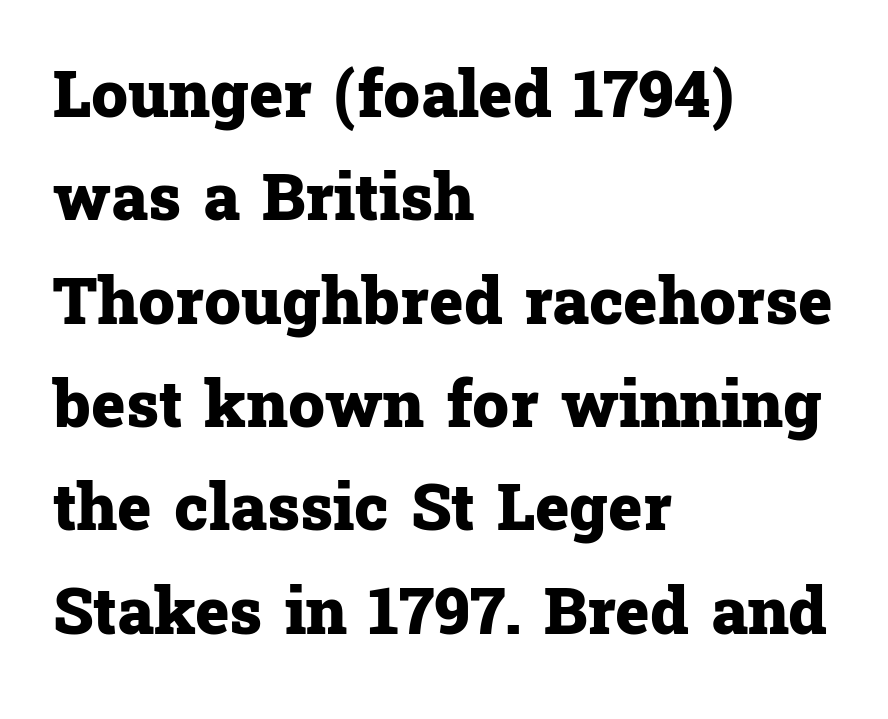
Italic: no, the glyphs are upright roman. A clean baseline with only descenders dipping below it. Layout note: lines flush left. The vertical gap from one line to the next is medium. Short note: letters normally spaced.
